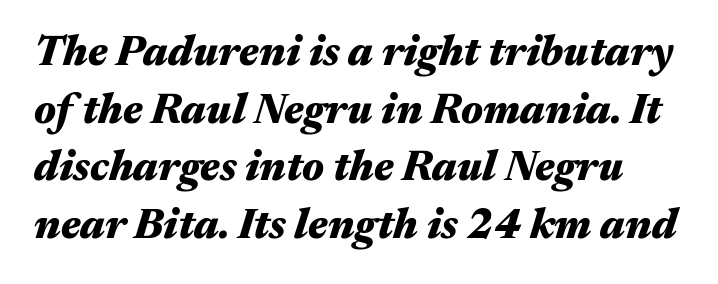
The image shows 42 px heavy, wide type, italic (leaning right); set normal line spacing (1.37x), normal letter spacing, not underlined; medium stroke contrast and a medium x-height.
